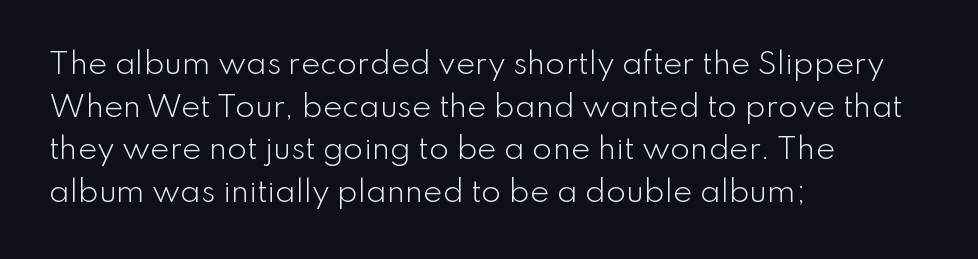
The image shows 29 px light sans-serif type, upright; set left-aligned, normal line spacing (1.47x), normal letter spacing, not underlined; low stroke contrast and a small x-height.
